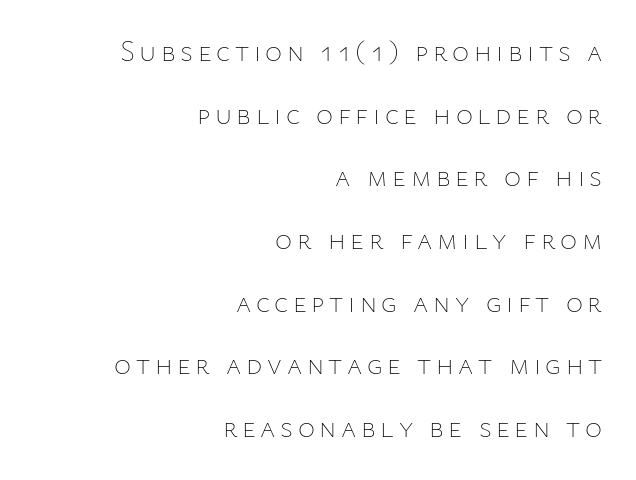
{"italic": "no", "bold": "no", "weight": "thin", "width": "normal", "stroke_contrast": "low", "x_height": "medium", "monospaced": "no", "underline": "no", "align": "right", "line_spacing": "loose", "line_spacing_ratio": 2.16, "glyph_px": 29}
